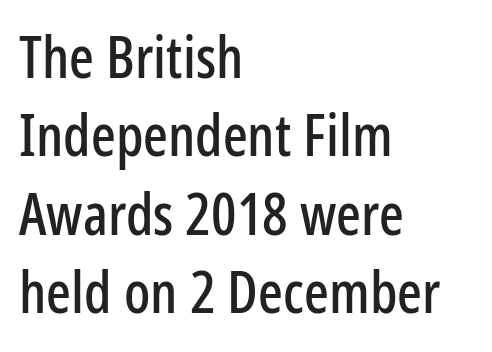
The image shows 58 px condensed sans-serif type, upright; set left-aligned, normal line spacing (1.35x), normal letter spacing, not underlined; low stroke contrast and a medium x-height.
